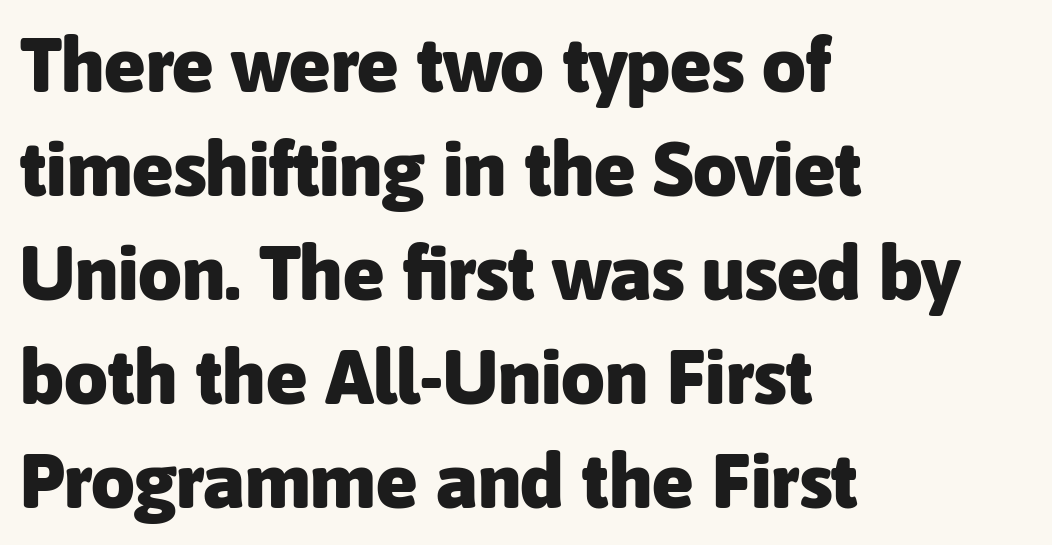
Q: Is the text bold? A: Yes.
Q: Is the text italic (slanted)? A: No, it is upright.
Q: Is the typeface a serif or a sans-serif typeface? A: Sans-serif.
Q: Is the text underlined? A: No.
Q: How is the paragraph aligned? A: Left-aligned.
Q: Is the spacing between letters normal or unusually wide? A: Normal.
Q: Is the spacing between lines tight, normal or loose? A: Normal.
Q: Width (condensed, normal, or wide)? A: Normal.
Q: Stroke contrast? A: Low.
Q: x-height? A: Medium.
Q: Monospaced? A: No.
